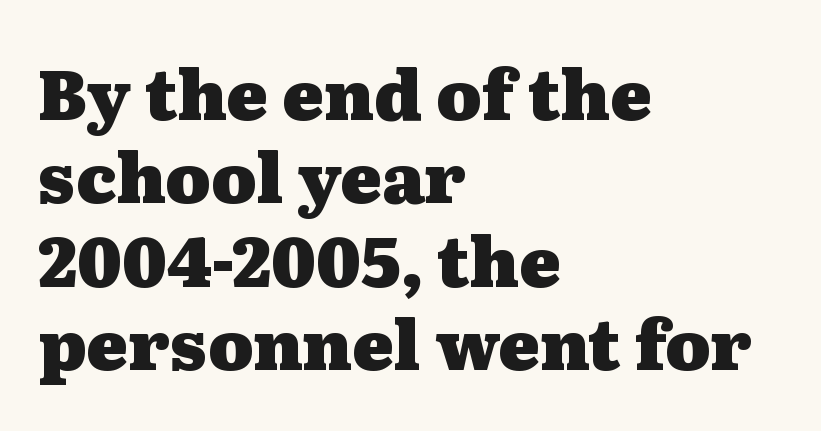
Q: Is the text bold? A: Yes.
Q: Is the text italic (slanted)? A: No, it is upright.
Q: Is the typeface a serif or a sans-serif typeface? A: Serif.
Q: Is the text underlined? A: No.
Q: How is the paragraph aligned? A: Left-aligned.
Q: Is the spacing between letters normal or unusually wide? A: Normal.
Q: Width (condensed, normal, or wide)? A: Wide.
Q: Stroke contrast? A: Medium.
Q: x-height? A: Medium.
Q: Monospaced? A: No.
